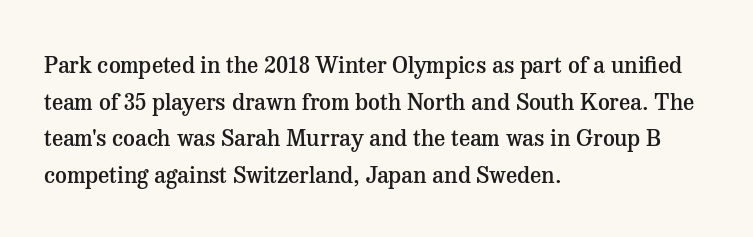
The image shows 23 px text type, upright; set left-aligned, normal line spacing (1.59x), normal letter spacing, not underlined.
